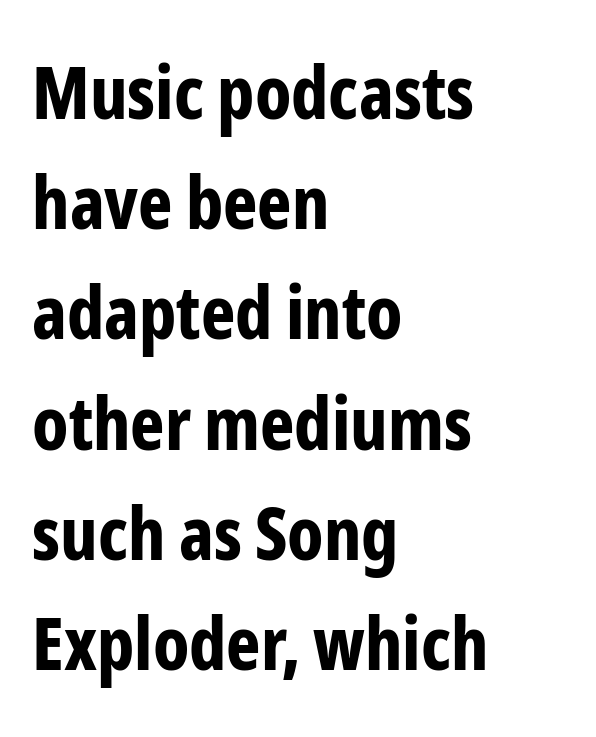
Q: Is the text bold? A: Yes.
Q: Is the text italic (slanted)? A: No, it is upright.
Q: Is the typeface a serif or a sans-serif typeface? A: Sans-serif.
Q: Is the text underlined? A: No.
Q: How is the paragraph aligned? A: Left-aligned.
Q: Is the spacing between letters normal or unusually wide? A: Normal.
Q: Is the spacing between lines tight, normal or loose? A: Normal.
Q: Width (condensed, normal, or wide)? A: Condensed.
Q: Stroke contrast? A: Low.
Q: x-height? A: Medium.
Q: Monospaced? A: No.
